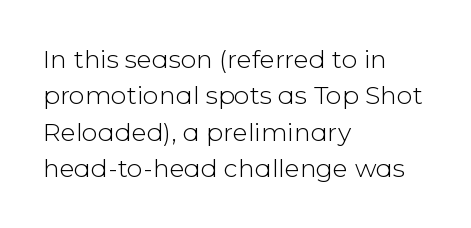
{"italic": "no", "bold": "no", "underline": "no", "align": "left", "line_spacing": "normal", "line_spacing_ratio": 1.46, "letter_spacing": "normal", "letter_spacing_em": 0.0, "glyph_px": 25}
